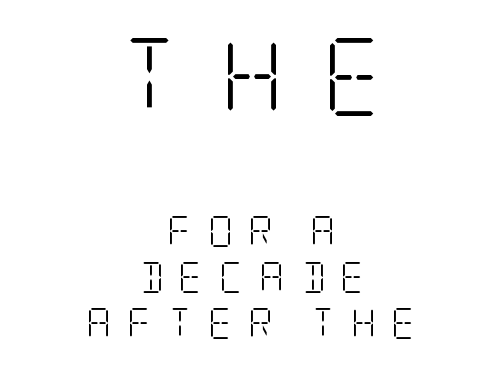
The image shows 78 px light, condensed serif type, upright; set centered, normal line spacing (1.48x), unusually wide letter spacing (+0.49 em), not underlined; the first (top) block is 2.52x larger; low stroke contrast and a large x-height.
